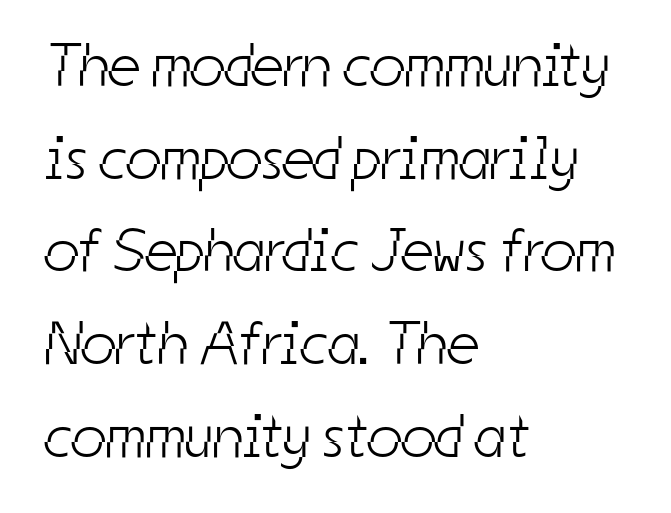
Q: Is the text bold? A: No.
Q: Is the typeface a serif or a sans-serif typeface? A: Sans-serif.
Q: Is the text underlined? A: No.
Q: How is the paragraph aligned? A: Left-aligned.
Q: Is the spacing between letters normal or unusually wide? A: Normal.
Q: Is the spacing between lines tight, normal or loose? A: Normal.
Q: Width (condensed, normal, or wide)? A: Condensed.
Q: Stroke contrast? A: Low.
Q: x-height? A: Medium.
Q: Monospaced? A: No.
